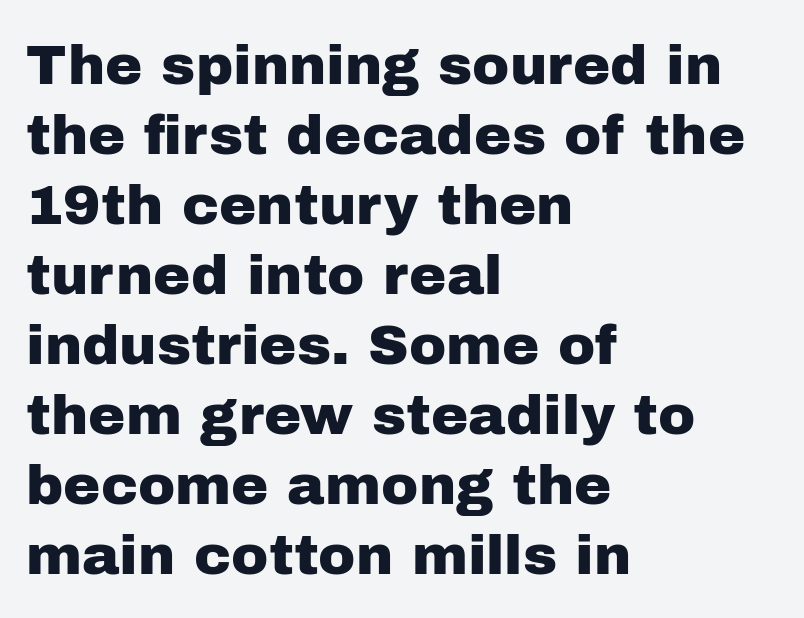
The image shows 56 px sans-serif type, upright; set left-aligned, normal line spacing (1.25x), normal letter spacing, not underlined; low stroke contrast and a medium x-height.
